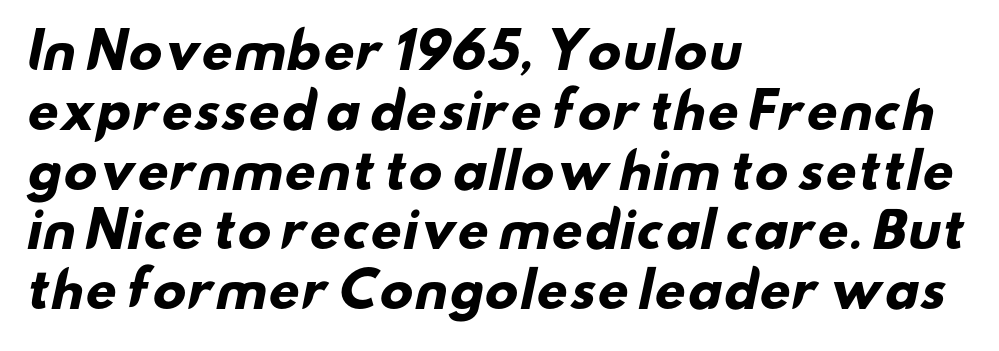
{"serif": "no", "bold": "yes", "weight": "heavy", "width": "wide", "stroke_contrast": "low", "x_height": "small", "monospaced": "no", "underline": "no", "align": "left", "line_spacing_ratio": 1.22, "letter_spacing": "normal", "letter_spacing_em": 0.0, "glyph_px": 49}
